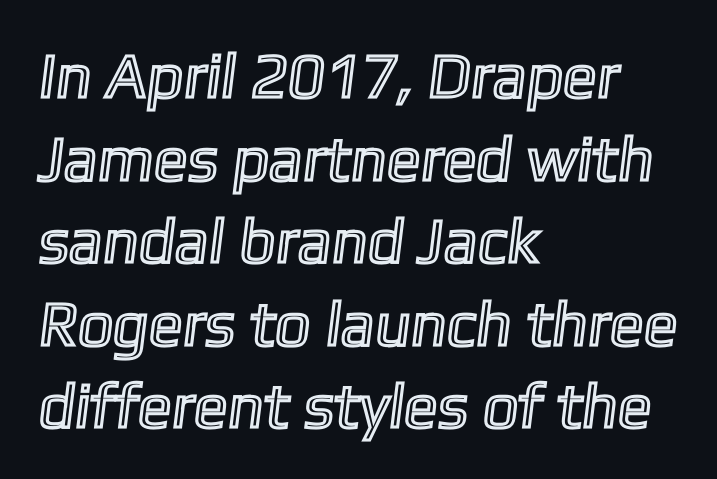
The block of text has a typical density, with ordinary space between rows. Here the glyphs are tracked normally, forming tight word shapes. You could not count columns in this text — the font is proportionally spaced. Beneath every word, the page is bare. Short and long lines alike share a common starting point at left.
